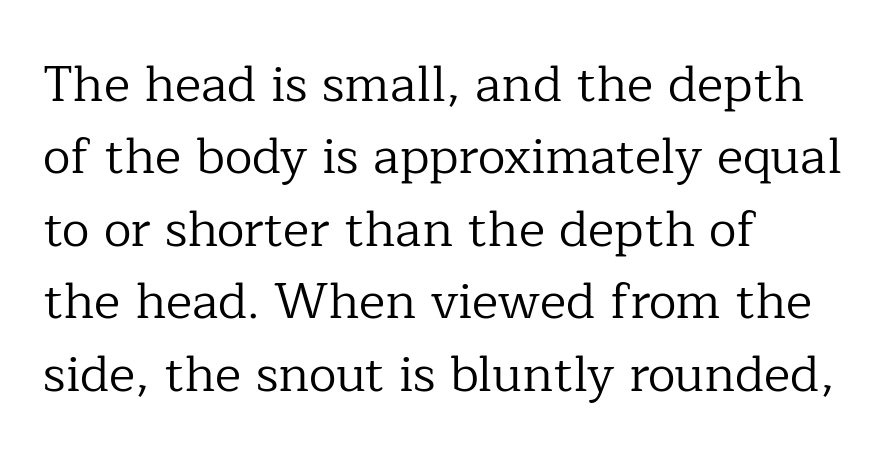
Q: Is the text bold? A: No.
Q: Is the text italic (slanted)? A: No, it is upright.
Q: Is the typeface a serif or a sans-serif typeface? A: Serif.
Q: Is the text underlined? A: No.
Q: How is the paragraph aligned? A: Left-aligned.
Q: Is the spacing between letters normal or unusually wide? A: Normal.
Q: Is the spacing between lines tight, normal or loose? A: Normal.
Q: Width (condensed, normal, or wide)? A: Normal.
Q: Stroke contrast? A: Low.
Q: x-height? A: Medium.
Q: Monospaced? A: No.
